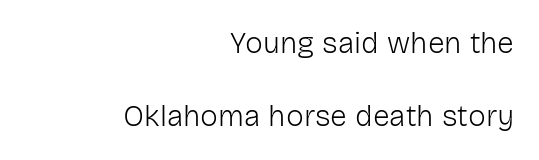
Q: Is the text bold? A: No.
Q: Is the text italic (slanted)? A: No, it is upright.
Q: Is the typeface a serif or a sans-serif typeface? A: Sans-serif.
Q: Is the text underlined? A: No.
Q: How is the paragraph aligned? A: Right-aligned.
Q: Is the spacing between letters normal or unusually wide? A: Normal.
Q: Is the spacing between lines tight, normal or loose? A: Loose.
Q: Width (condensed, normal, or wide)? A: Normal.
Q: Stroke contrast? A: Low.
Q: x-height? A: Medium.
Q: Monospaced? A: No.
